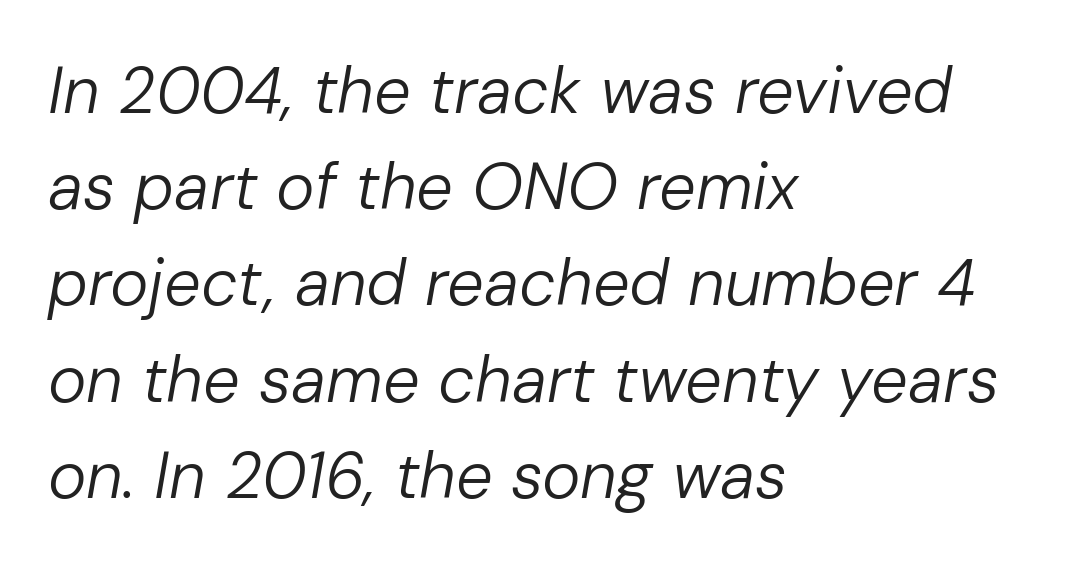
Q: Is the text bold? A: No.
Q: Is the text italic (slanted)? A: Yes, it leans right by about 10 degrees.
Q: Is the text underlined? A: No.
Q: How is the paragraph aligned? A: Left-aligned.
Q: Is the spacing between letters normal or unusually wide? A: Normal.
Q: Is the spacing between lines tight, normal or loose? A: Normal.
Q: Width (condensed, normal, or wide)? A: Normal.
Q: Stroke contrast? A: Low.
Q: x-height? A: Medium.
Q: Monospaced? A: No.
